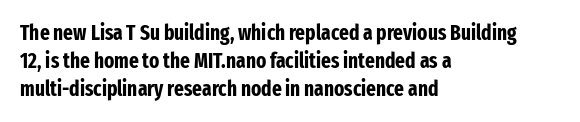
{"italic": "no", "bold": "yes", "underline": "no", "align": "left", "line_spacing": "normal", "line_spacing_ratio": 1.33, "letter_spacing": "normal", "letter_spacing_em": 0.0, "glyph_px": 21}
